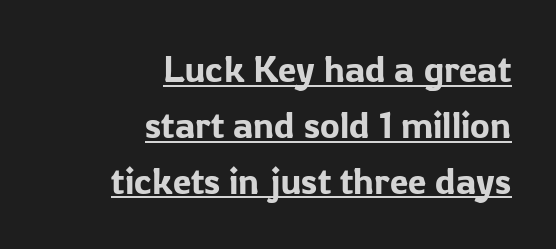
The image shows 37 px sans-serif type, upright; set right-aligned, normal line spacing (1.51x), normal letter spacing, underlined; low stroke contrast and a medium x-height.
